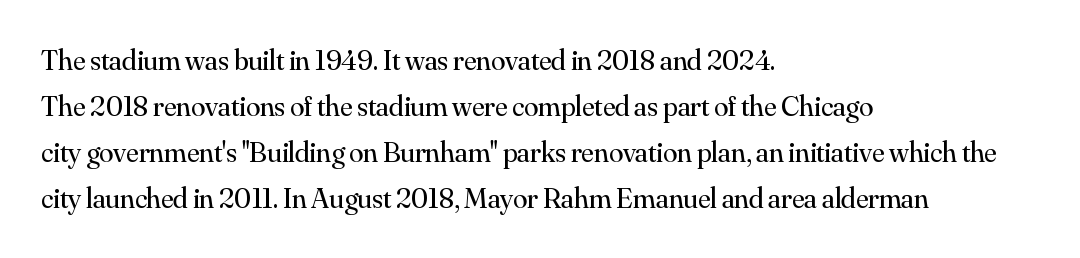
Ascenders rise straight up at ninety degrees. Check where the strokes stop: tiny serifs finish them off. Line spacing here is normal. The baseline area is clear. Students, note that the glyphs here touch the page at normal intervals.
